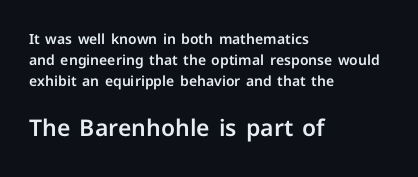
Q: Is the text italic (slanted)? A: No, it is upright.
Q: Is the text underlined? A: No.
Q: How is the paragraph aligned? A: Left-aligned.
Q: Is the spacing between letters normal or unusually wide? A: Normal.
Q: Is the spacing between lines tight, normal or loose? A: Normal.
Q: Which block of text is set in a larger size, the first (top) or the second (bottom)? A: The second (bottom) one.
